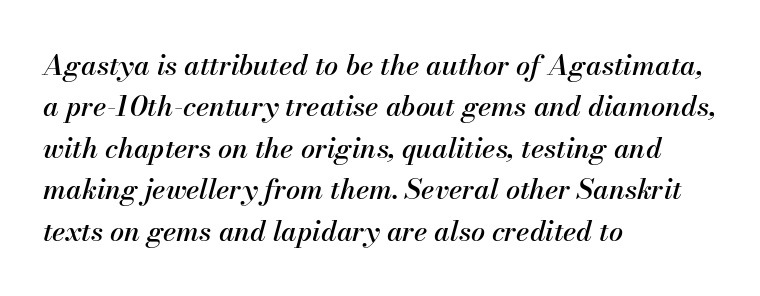
Q: Is the text italic (slanted)? A: Yes, it leans right by about 13 degrees.
Q: Is the text underlined? A: No.
Q: How is the paragraph aligned? A: Left-aligned.
Q: Is the spacing between letters normal or unusually wide? A: Normal.
Q: Is the spacing between lines tight, normal or loose? A: Normal.
Q: Width (condensed, normal, or wide)? A: Normal.
Q: Stroke contrast? A: Medium.
Q: x-height? A: Small.
Q: Monospaced? A: No.
